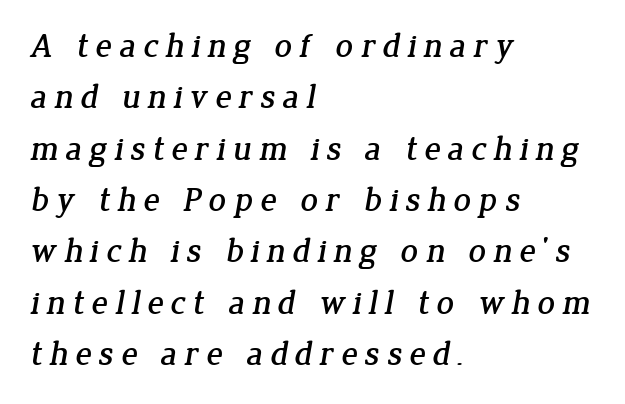
This sample is left-justified, so line endings fall wherever the words run out. Leading matches the norm, producing a regular column. Has an underline been added? It has not. Observe the wide spacing: letters keep a clear distance from each other. Observe the serifs anchoring each vertical stroke in this sample. Spacing verdict: proportional, widths tailored to each character.
